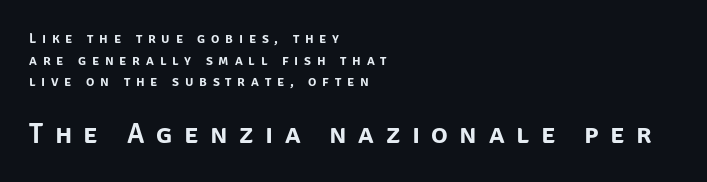
One glance says typical: line gaps are just what's usual. These lines were composed using upright roman letters. The rag falls on the right side of this text block. Glance below the letters and you will spot only blank space. Grotesque or geometric, the face here clearly has no serifs. This layout puts the modest block above and the oversized block below.
